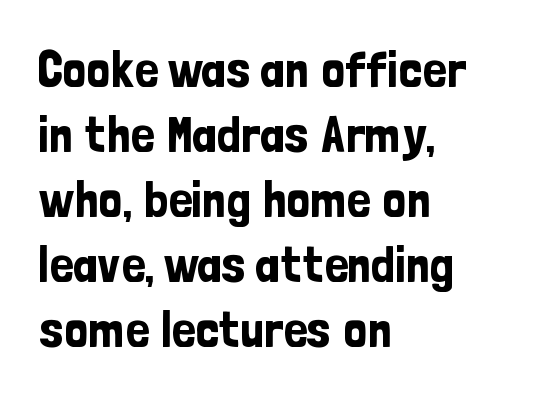
Q: Is the text italic (slanted)? A: No, it is upright.
Q: Is the typeface a serif or a sans-serif typeface? A: Sans-serif.
Q: Is the text underlined? A: No.
Q: How is the paragraph aligned? A: Left-aligned.
Q: Is the spacing between letters normal or unusually wide? A: Normal.
Q: Is the spacing between lines tight, normal or loose? A: Normal.
Q: Width (condensed, normal, or wide)? A: Condensed.
Q: Stroke contrast? A: Low.
Q: x-height? A: Medium.
Q: Monospaced? A: No.
